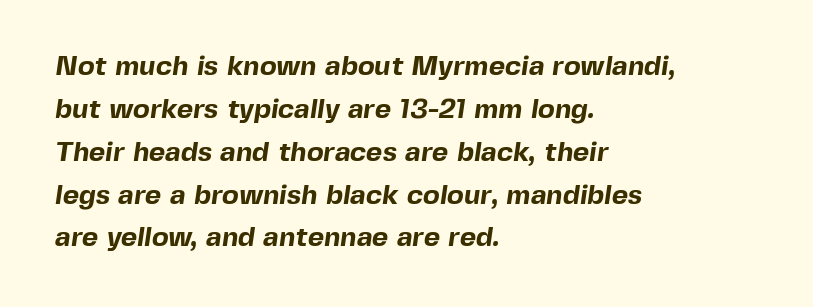
{"serif": "no", "bold": "yes", "weight": "bold", "width": "normal", "x_height": "medium", "monospaced": "no", "underline": "no", "align": "left", "line_spacing": "normal", "line_spacing_ratio": 1.53, "letter_spacing": "normal", "letter_spacing_em": 0.0, "glyph_px": 28}
